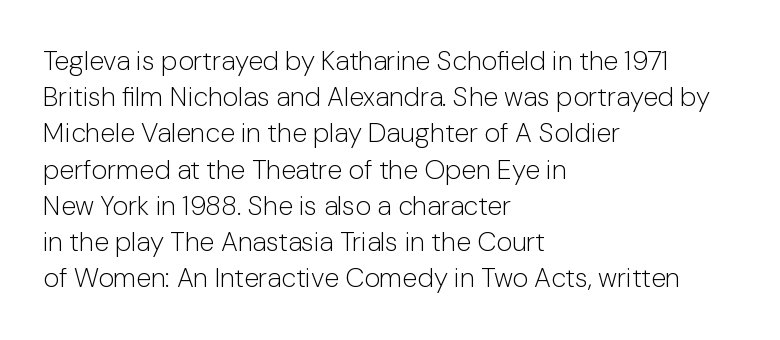
The strokes carry an ordinary text weight at most. Teacher's note: observe the even left margin — that is flush-left alignment. The lines sit at an ordinary, default distance from one another. Does extra space separate the letters? No, they use regular spacing. Posture: vertical. The specimen omits any rule beneath the text block's lines.
